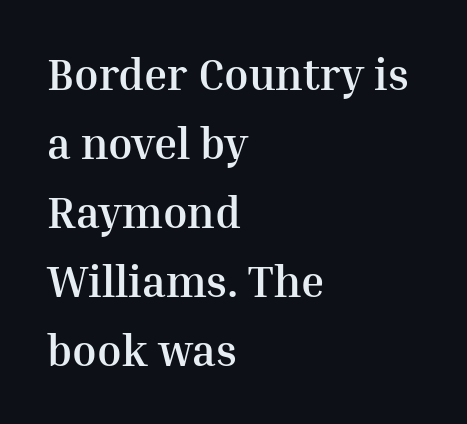
Q: Is the text bold? A: Yes.
Q: Is the text italic (slanted)? A: No, it is upright.
Q: Is the typeface a serif or a sans-serif typeface? A: Serif.
Q: Is the text underlined? A: No.
Q: How is the paragraph aligned? A: Left-aligned.
Q: Is the spacing between letters normal or unusually wide? A: Normal.
Q: Is the spacing between lines tight, normal or loose? A: Normal.
Q: Width (condensed, normal, or wide)? A: Normal.
Q: Stroke contrast? A: Medium.
Q: x-height? A: Medium.
Q: Monospaced? A: No.
